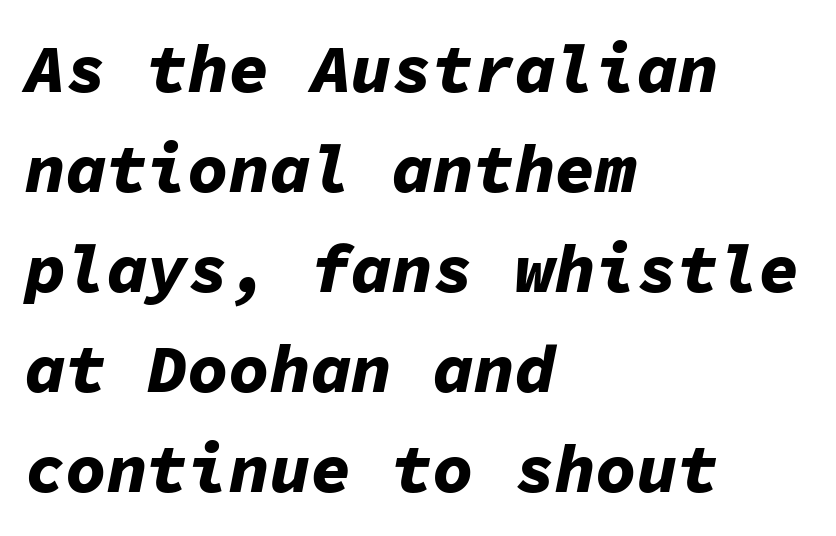
Q: Is the text bold? A: Yes.
Q: Is the text italic (slanted)? A: Yes, it leans right by about 11 degrees.
Q: Is the text underlined? A: No.
Q: How is the paragraph aligned? A: Left-aligned.
Q: Is the spacing between letters normal or unusually wide? A: Normal.
Q: Is the spacing between lines tight, normal or loose? A: Normal.
Q: Width (condensed, normal, or wide)? A: Normal.
Q: Stroke contrast? A: Low.
Q: x-height? A: Medium.
Q: Monospaced? A: Yes.
